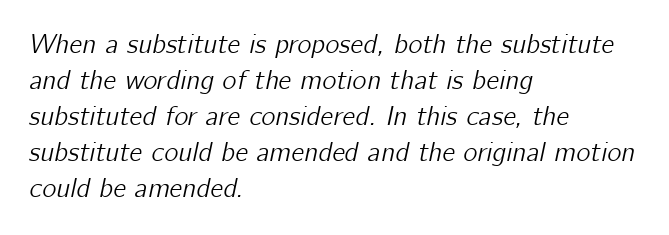
Q: Is the text italic (slanted)? A: Yes, it leans right by about 12 degrees.
Q: Is the text underlined? A: No.
Q: How is the paragraph aligned? A: Left-aligned.
Q: Is the spacing between letters normal or unusually wide? A: Normal.
Q: Is the spacing between lines tight, normal or loose? A: Normal.
